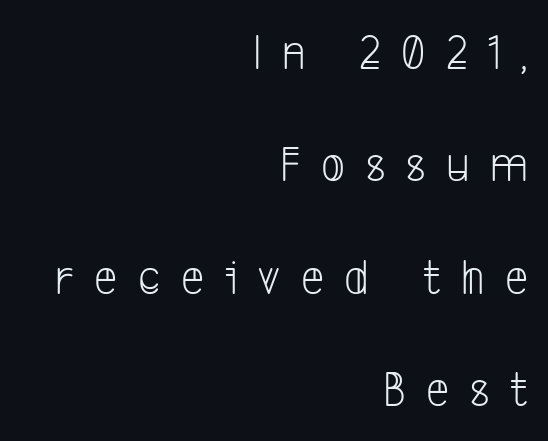
The image shows 52 px light, condensed sans-serif type; set right-aligned, loose line spacing (2.16x), unusually wide letter spacing (+0.4 em), not underlined; low stroke contrast and a medium x-height.
